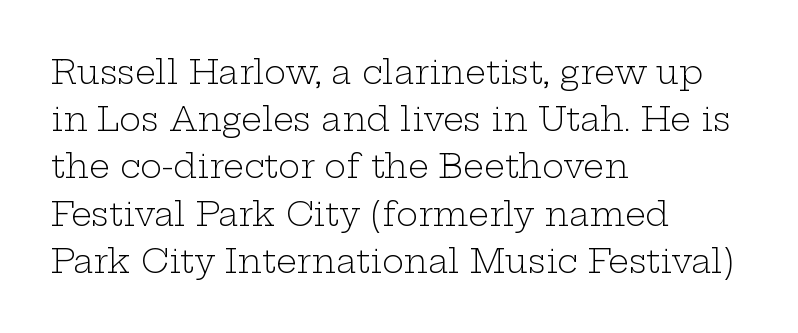
The image shows 33 px light, wide serif type, upright; set left-aligned, normal line spacing (1.43x), normal letter spacing, not underlined; low stroke contrast and a medium x-height.
